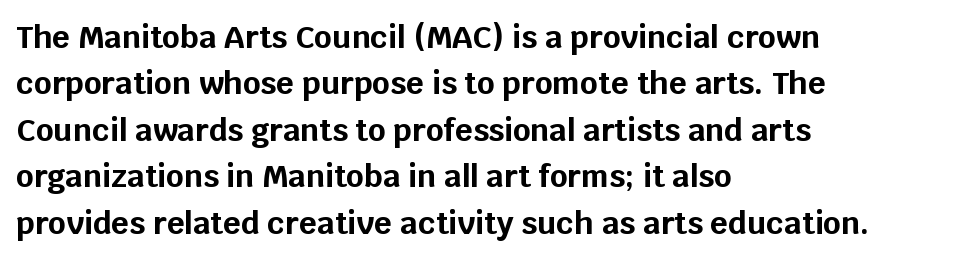
The rendering shows plain stroke endings on the letterforms — a sans-serif design. The compositor pushed each line to the left boundary. Evenly set lines give the paragraph a standard silhouette. Looks like regular typesetting: each glyph gets only the width it needs. These words are printed bold, with thick strokes throughout. A typesetter would mark this as roman, not italic.
